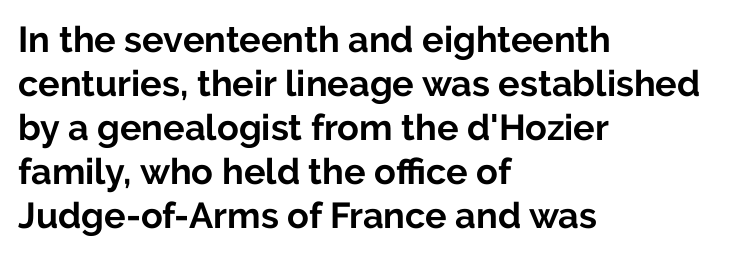
Q: Is the text bold? A: Yes.
Q: Is the text italic (slanted)? A: No, it is upright.
Q: Is the typeface a serif or a sans-serif typeface? A: Sans-serif.
Q: Is the text underlined? A: No.
Q: How is the paragraph aligned? A: Left-aligned.
Q: Is the spacing between letters normal or unusually wide? A: Normal.
Q: Width (condensed, normal, or wide)? A: Normal.
Q: Stroke contrast? A: Low.
Q: x-height? A: Medium.
Q: Monospaced? A: No.
